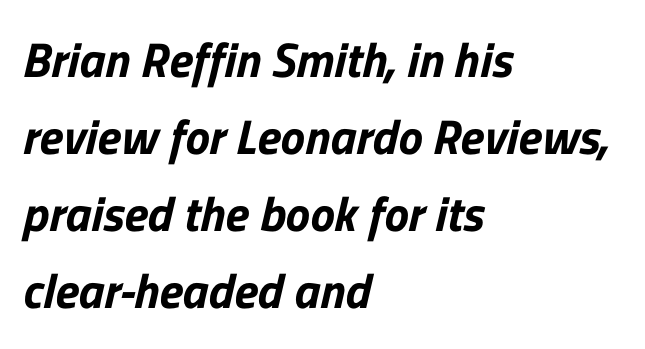
Q: Is the typeface a serif or a sans-serif typeface? A: Sans-serif.
Q: Is the text underlined? A: No.
Q: How is the paragraph aligned? A: Left-aligned.
Q: Is the spacing between letters normal or unusually wide? A: Normal.
Q: Is the spacing between lines tight, normal or loose? A: Normal.
Q: Width (condensed, normal, or wide)? A: Normal.
Q: Stroke contrast? A: Low.
Q: x-height? A: Medium.
Q: Monospaced? A: No.
